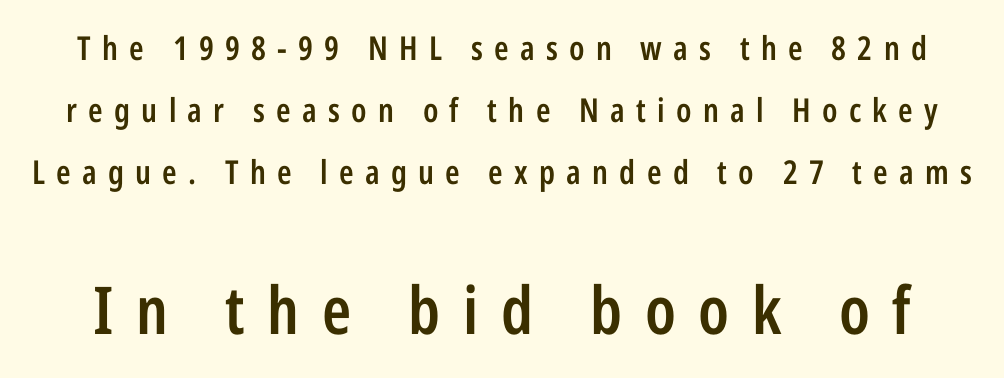
{"serif": "no", "italic": "no", "bold": "semi", "weight": "semibold", "width": "condensed", "stroke_contrast": "low", "x_height": "medium", "monospaced": "no", "underline": "no", "line_spacing_ratio": 1.88, "letter_spacing": "wide", "letter_spacing_em": 0.34, "larger_block": "second", "size_ratio": 2.0, "glyph_px": 66}
